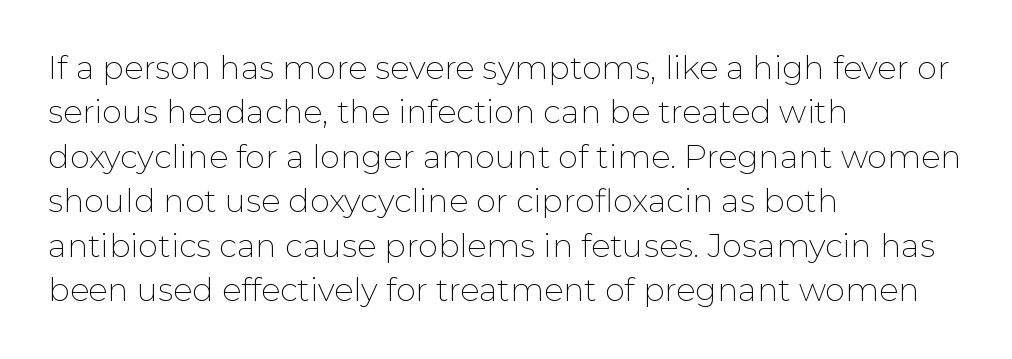
Each row of text sits above clean, open space. The face used here is proportionally spaced, like ordinary book or web type. The lettering holds an erect, upright posture throughout. Observe the ordinary spacing: letters are neighbours, not strangers. Is the block centered? No — it sits flush against the left margin. The font family rendered here belongs to the sans-serif group.
